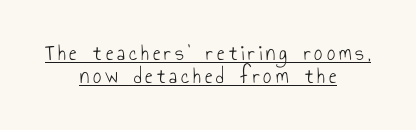
Beneath each row of characters lies a ruled line. Designer's note — italics off, roman on. Caption: multi-line text, centered on the measure. Reading down the column, the eye jumps only a short way to each next line. Vertical stems look standard width or narrower in stroke.
